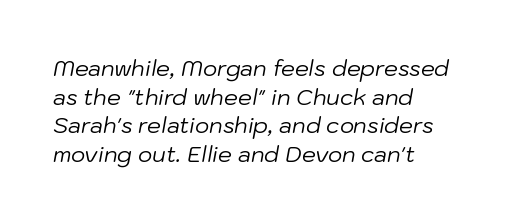
{"italic": "yes", "lean": "right", "slant_degrees": 10, "bold": "no", "underline": "no", "line_spacing": "normal", "line_spacing_ratio": 1.3, "letter_spacing": "normal", "letter_spacing_em": 0.0, "glyph_px": 22}
